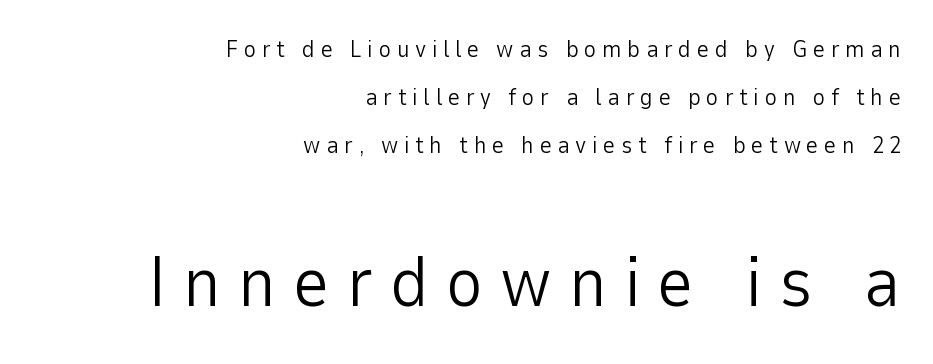
Q: Is the text bold? A: No.
Q: Is the text italic (slanted)? A: No, it is upright.
Q: Is the typeface a serif or a sans-serif typeface? A: Sans-serif.
Q: Is the text underlined? A: No.
Q: How is the paragraph aligned? A: Right-aligned.
Q: Is the spacing between letters normal or unusually wide? A: Unusually wide.
Q: Is the spacing between lines tight, normal or loose? A: Loose.
Q: Which block of text is set in a larger size, the first (top) or the second (bottom)? A: The second (bottom) one.
Q: Width (condensed, normal, or wide)? A: Normal.
Q: Stroke contrast? A: Low.
Q: x-height? A: Medium.
Q: Monospaced? A: No.
